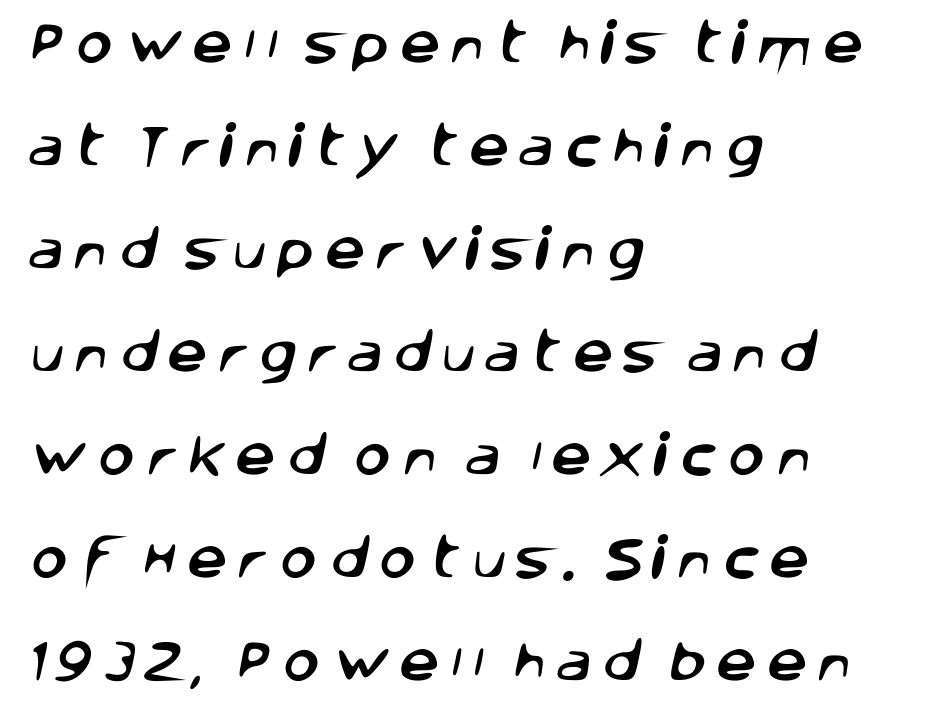
The image shows 45 px sans-serif type; set left-aligned, loose line spacing (2.29x), unusually wide letter spacing (+0.22 em), not underlined; low stroke contrast and a large x-height.
